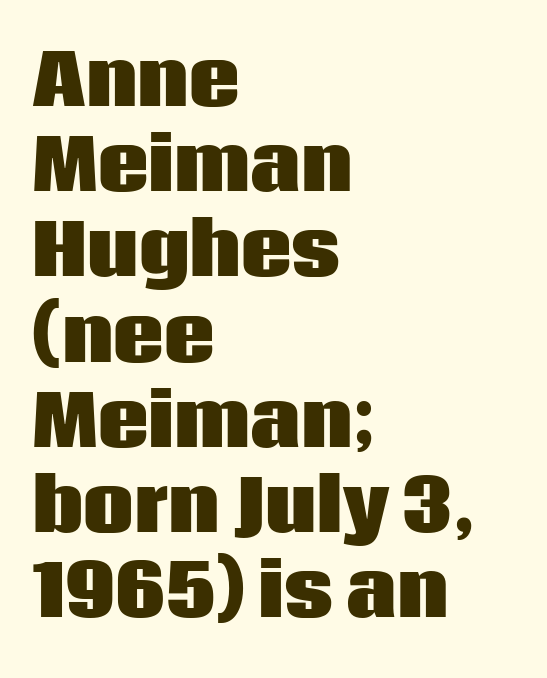
Q: Is the text bold? A: Yes.
Q: Is the text italic (slanted)? A: No, it is upright.
Q: Is the typeface a serif or a sans-serif typeface? A: Sans-serif.
Q: Is the text underlined? A: No.
Q: How is the paragraph aligned? A: Left-aligned.
Q: Is the spacing between letters normal or unusually wide? A: Normal.
Q: Width (condensed, normal, or wide)? A: Normal.
Q: Stroke contrast? A: Low.
Q: x-height? A: Large.
Q: Monospaced? A: No.
